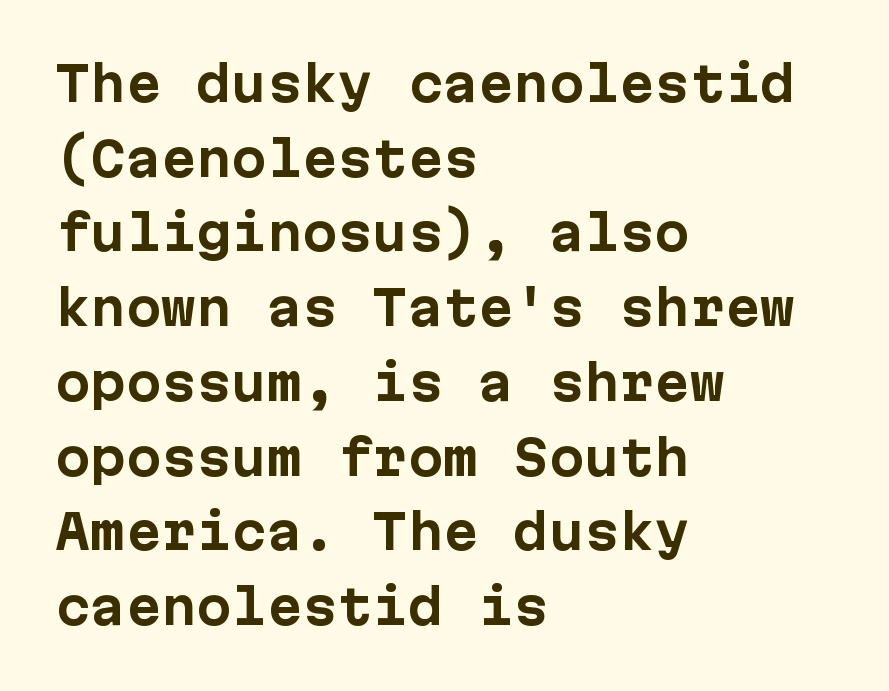
The image shows 47 px bold sans-serif type, upright; set left-aligned, normal line spacing (1.59x), normal letter spacing, not underlined; low stroke contrast and a medium x-height.
